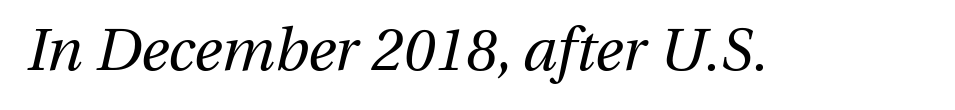
This rendering leaves character spacing at its baseline value. The lettering tilts uniformly, giving the passage an italic look. Check under the words: just untouched page. Do the characters align in a grid? No, the font is proportional. The typesetting does not lean heavy: it is not bold.
